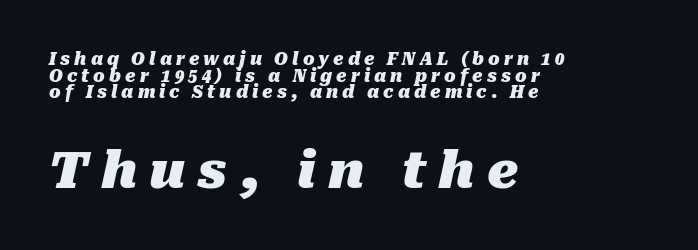
Q: Is the text bold? A: Yes.
Q: Is the text italic (slanted)? A: Yes, it leans right by about 10 degrees.
Q: Is the text underlined? A: No.
Q: How is the paragraph aligned? A: Left-aligned.
Q: Is the spacing between letters normal or unusually wide? A: Unusually wide.
Q: Is the spacing between lines tight, normal or loose? A: Tight.
Q: Which block of text is set in a larger size, the first (top) or the second (bottom)? A: The second (bottom) one.
Q: Width (condensed, normal, or wide)? A: Normal.
Q: Stroke contrast? A: Medium.
Q: x-height? A: Medium.
Q: Monospaced? A: No.
